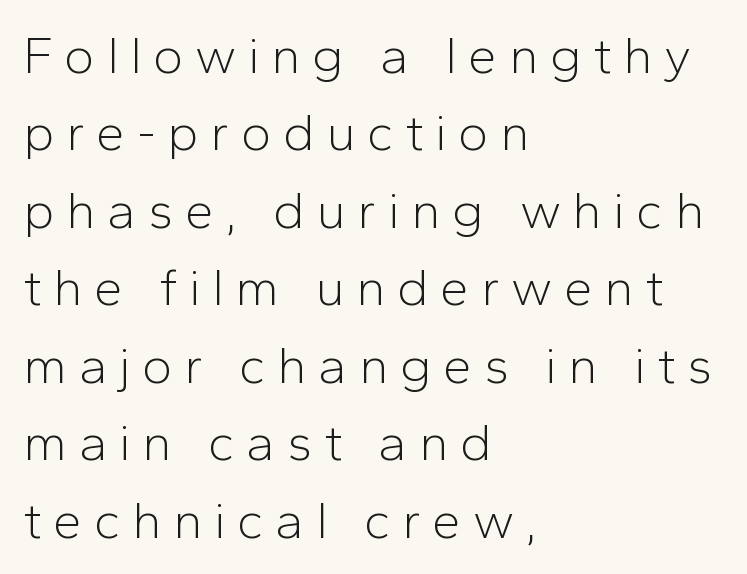
Q: Is the text bold? A: No.
Q: Is the text italic (slanted)? A: No, it is upright.
Q: Is the typeface a serif or a sans-serif typeface? A: Sans-serif.
Q: Is the text underlined? A: No.
Q: How is the paragraph aligned? A: Left-aligned.
Q: Is the spacing between letters normal or unusually wide? A: Unusually wide.
Q: Is the spacing between lines tight, normal or loose? A: Normal.
Q: Width (condensed, normal, or wide)? A: Normal.
Q: Stroke contrast? A: Low.
Q: x-height? A: Medium.
Q: Monospaced? A: No.
